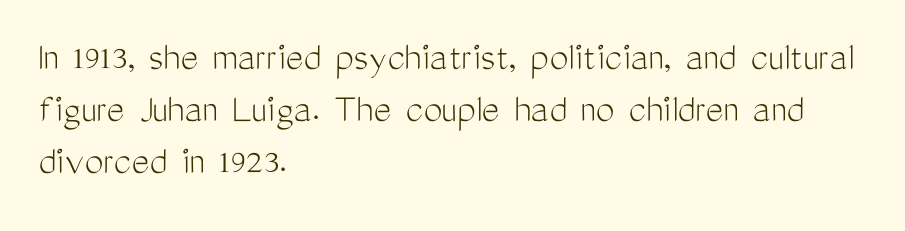
Spacing verdict: proportional, widths tailored to each character. Nobody drew a line under any word here. Designer's note — italics off, roman on. Notice how the passage keeps a crisp vertical edge on the left only. Is the stroke heavy? The answer is a plain regular-or-lighter. Does the type have serifs? No, each stem ends abruptly.
